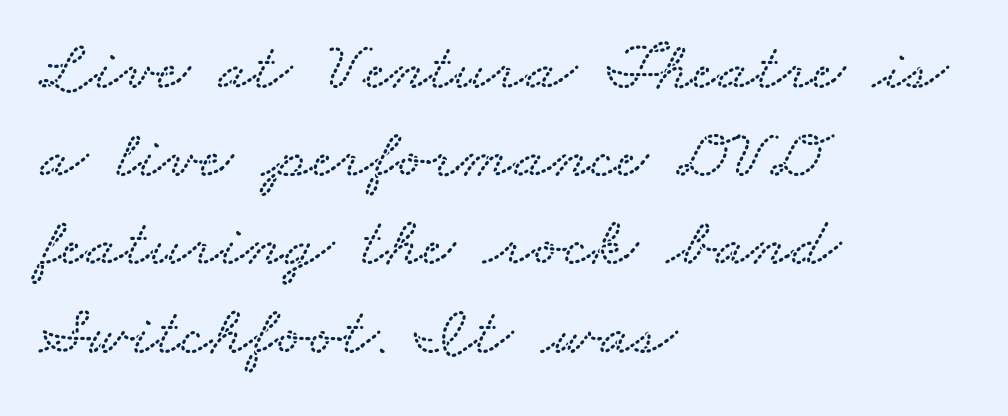
Q: Is the text underlined? A: No.
Q: How is the paragraph aligned? A: Left-aligned.
Q: Is the spacing between letters normal or unusually wide? A: Normal.
Q: Is the spacing between lines tight, normal or loose? A: Normal.
Q: Width (condensed, normal, or wide)? A: Wide.
Q: Stroke contrast? A: Low.
Q: x-height? A: Small.
Q: Monospaced? A: No.
